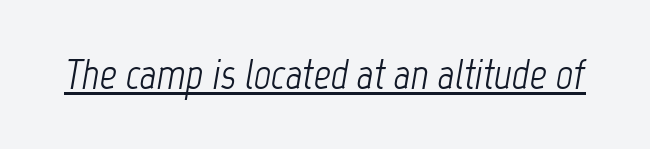
The image shows 42 px light, condensed type, italic (leaning right); set normal letter spacing, underlined; low stroke contrast and a medium x-height.
